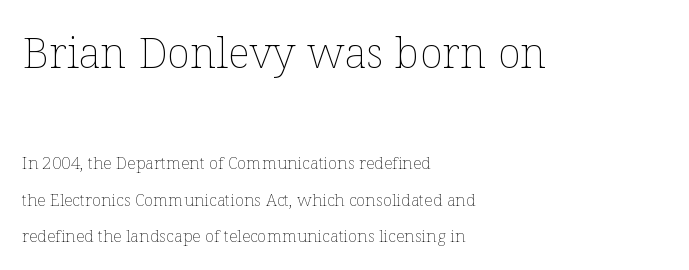
You can tell it's not italic because the verticals are truly vertical. Check under the words: just untouched page. This layout puts the oversized block above and the modest block below. Proportional: the letters do not fall into vertical columns. This reads as an unemphasized weight, regular at the heaviest. Compared with typical body copy, the letter spacing here is the same.
